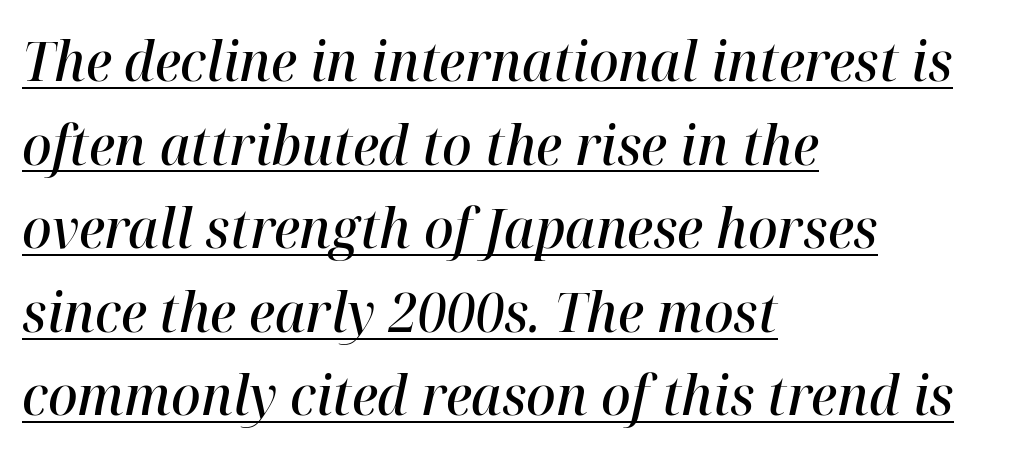
The face used here is proportionally spaced, like ordinary book or web type. Caption: standard tracking, unaltered. Slightly chunky letters — semibold, I'd say, not full bold. The rendering uses the underline text-decoration. Emphasis-style slanted type is in use. The lines sit at an ordinary, default distance from one another.
